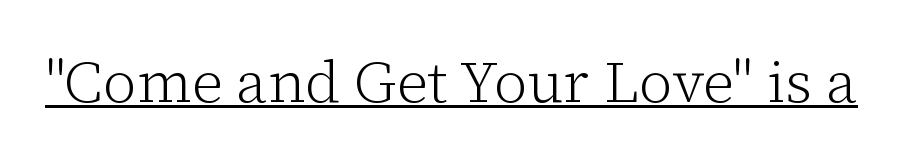
The image shows 59 px light serif type, upright; set normal letter spacing, underlined; low stroke contrast and a medium x-height.
